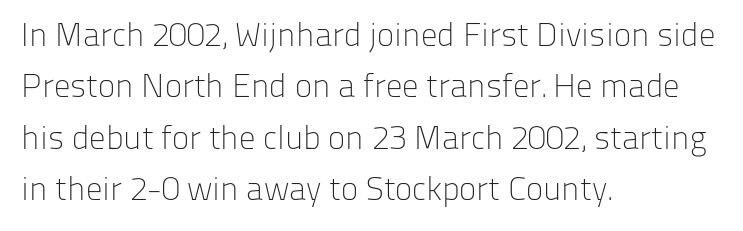
The image shows 33 px light sans-serif type, upright; set left-aligned, normal line spacing (1.56x), normal letter spacing, not underlined; low stroke contrast and a medium x-height.
